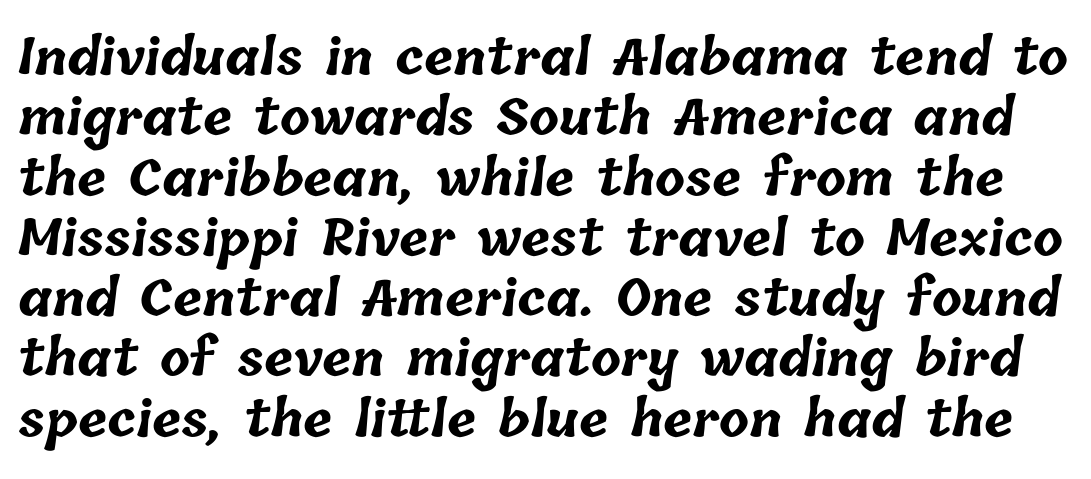
Q: Is the text bold? A: Yes.
Q: Is the text underlined? A: No.
Q: Is the spacing between letters normal or unusually wide? A: Normal.
Q: Width (condensed, normal, or wide)? A: Normal.
Q: Stroke contrast? A: Low.
Q: x-height? A: Medium.
Q: Monospaced? A: No.
